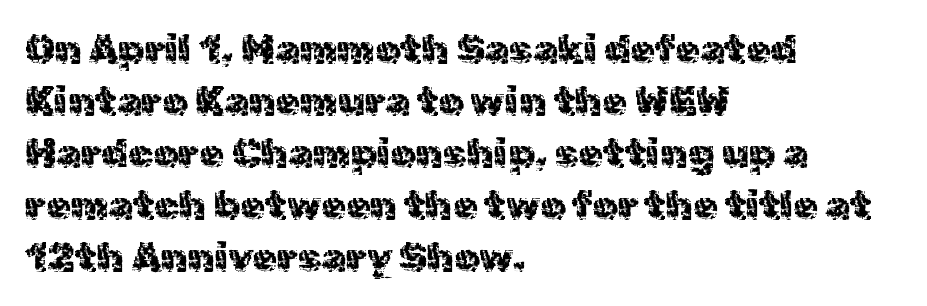
The image shows 40 px regular-weight sans-serif type, upright; set left-aligned, normal line spacing (1.3x), normal letter spacing, not underlined; a medium x-height.
